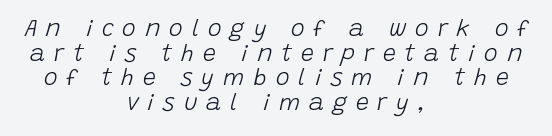
{"italic": "yes", "lean": "right", "slant_degrees": 15, "bold": "no", "underline": "no", "align": "center", "line_spacing": "tight", "line_spacing_ratio": 1.07, "letter_spacing": "wide", "letter_spacing_em": 0.39, "glyph_px": 23}
